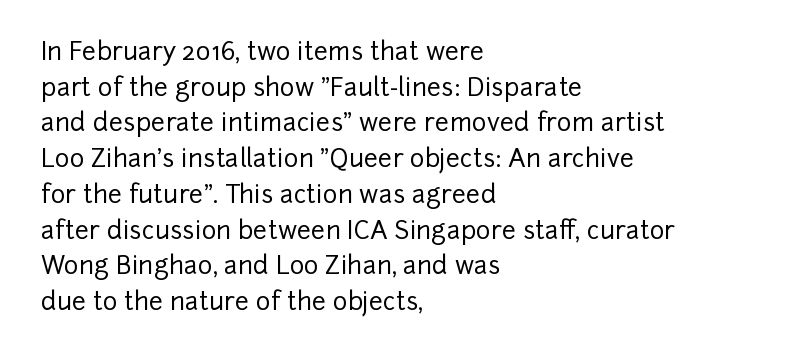
The image shows 25 px text type, upright; set left-aligned, normal line spacing (1.43x), normal letter spacing, not underlined.
